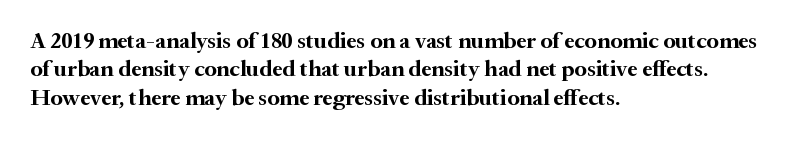
{"italic": "no", "bold": "yes", "underline": "no", "align": "left", "line_spacing_ratio": 1.23, "letter_spacing": "normal", "letter_spacing_em": 0.0, "glyph_px": 23}
